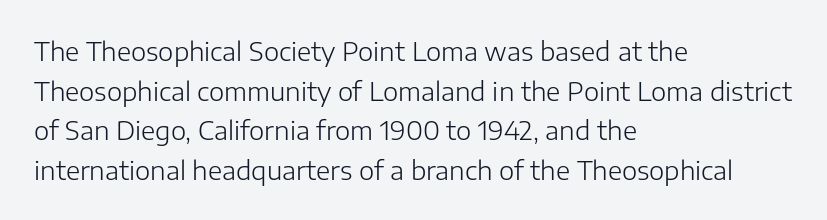
The image shows 26 px text type, upright; set left-aligned, normal line spacing (1.52x), normal letter spacing, not underlined.
